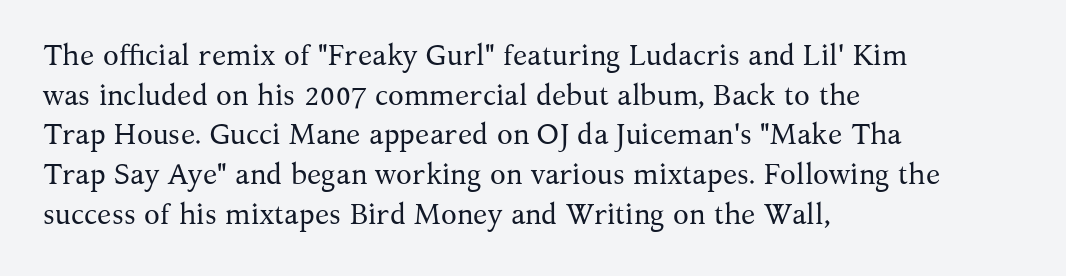
How are the letters spaced? Ordinarily, with no added tracking. Is the type heavy? It reads as light-to-regular instead. The rendering uses natural spacing where letterforms have individual widths. These lines are composed in type with serifs.
